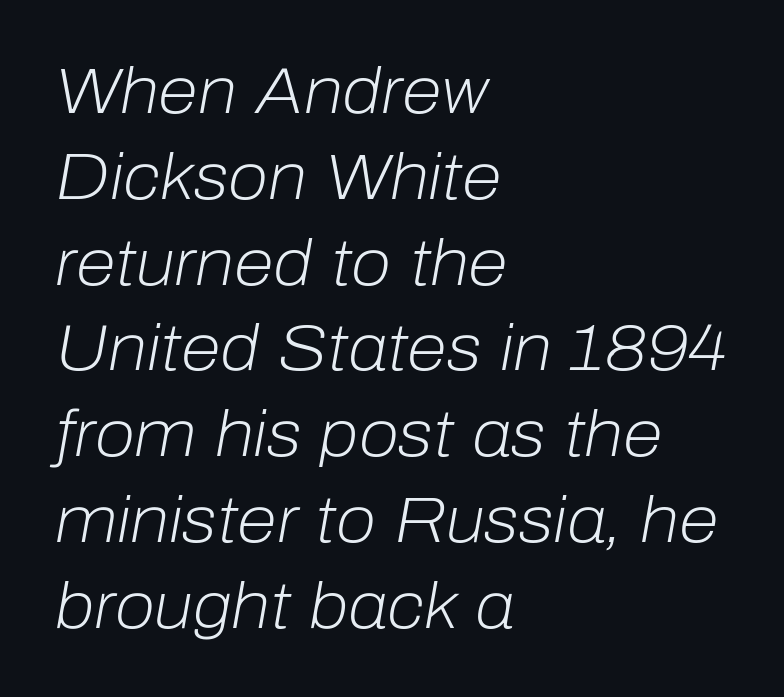
The letters advance in unequal steps, a hallmark of proportional type. Honestly, there is no underline to notice here at all. In terms of leading, this rendering sits right in the middle. Visually the block forms a straight wall on the left and a jagged coastline on the right. If you drew a line through each stem, it would be angled.
